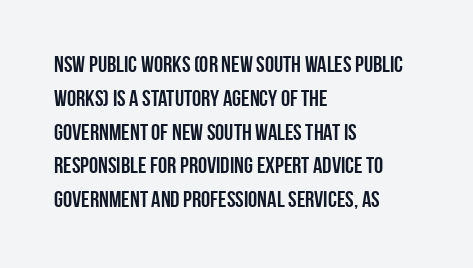
Bold? Absolutely — the strokes are thick and heavy. The setting favours the left margin, as ordinary paragraphs usually do. The font's upright variant was chosen for this text. A bare baseline throughout the passage. Vertical spacing — default.
